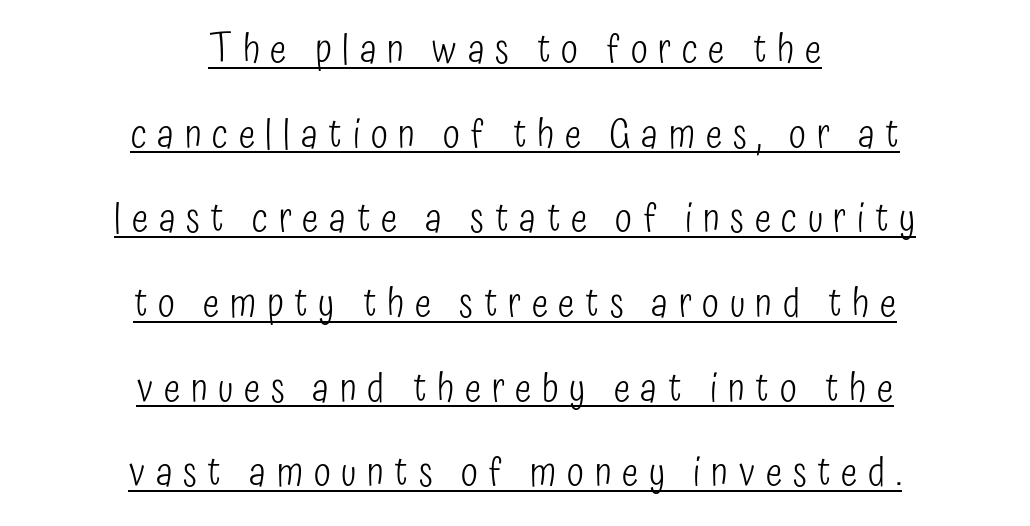
{"serif": "no", "italic": "no", "bold": "no", "weight": "light", "width": "condensed", "stroke_contrast": "low", "x_height": "medium", "monospaced": "no", "underline": "yes", "align": "center", "line_spacing": "loose", "line_spacing_ratio": 2.17, "letter_spacing": "wide", "letter_spacing_em": 0.27, "glyph_px": 39}
